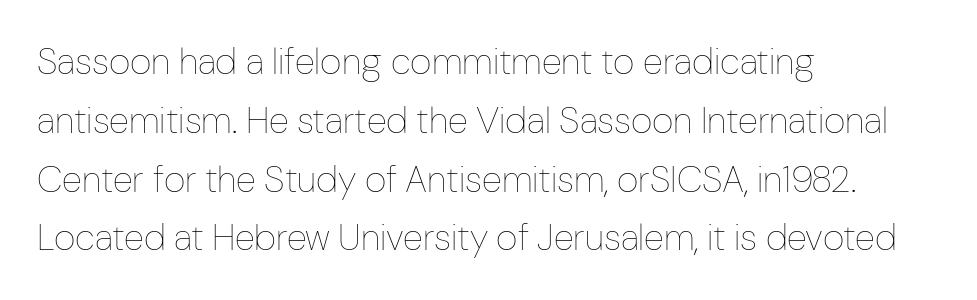
Q: Is the text bold? A: No.
Q: Is the text italic (slanted)? A: No, it is upright.
Q: Is the text underlined? A: No.
Q: How is the paragraph aligned? A: Left-aligned.
Q: Is the spacing between letters normal or unusually wide? A: Normal.
Q: Is the spacing between lines tight, normal or loose? A: Normal.
Q: Width (condensed, normal, or wide)? A: Condensed.
Q: Stroke contrast? A: Low.
Q: x-height? A: Medium.
Q: Monospaced? A: No.
